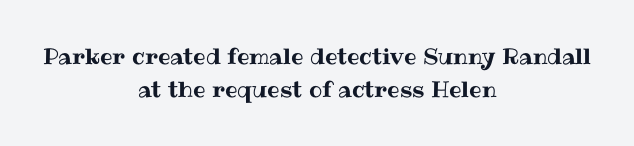
Regarding leading, the lines here are spaced in the standard way. Tracking here is standard; glyphs follow each other at the usual distance. Plain, unruled lines of type. The passage is arranged like a title page — every line centered. The letters stand upright; this is a roman face.
